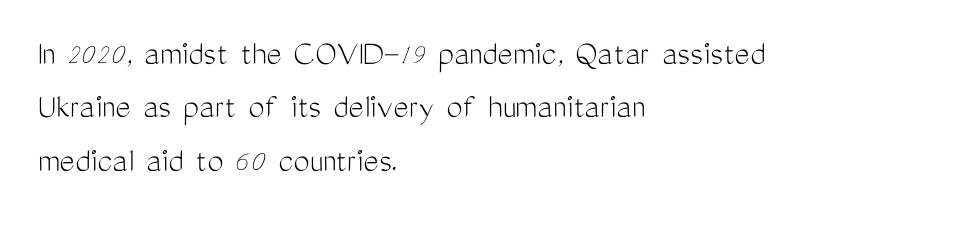
Proportional: the letters do not fall into vertical columns. Rows of type keep a routine distance in the vertical direction. This rendering leaves character spacing at its baseline value. Upright lettering throughout.
